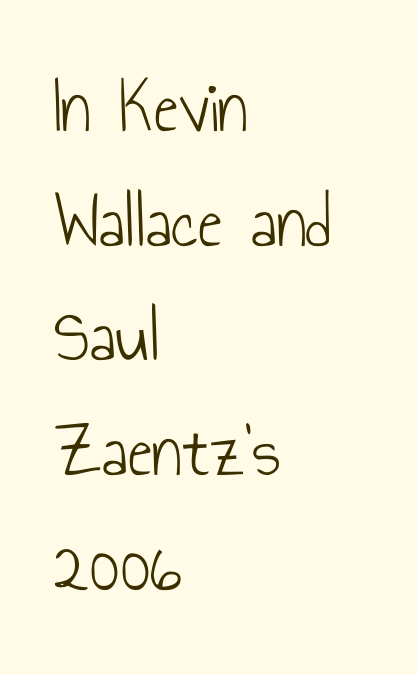
The image shows 75 px light, condensed sans-serif type, upright; set left-aligned, normal line spacing (1.53x), normal letter spacing, not underlined; low stroke contrast and a small x-height.
